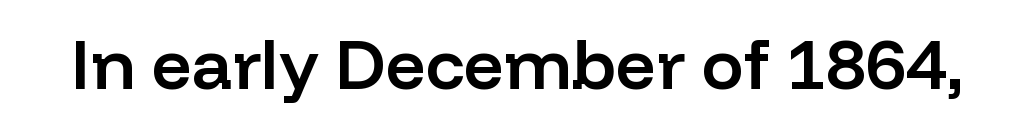
The designer went with a sans here, leaving each stem footless. The specimen reads as upright at a glance. Look at the tracking — it's just the regular setting, nothing added. You could not count columns in this text — the font is proportionally spaced.
